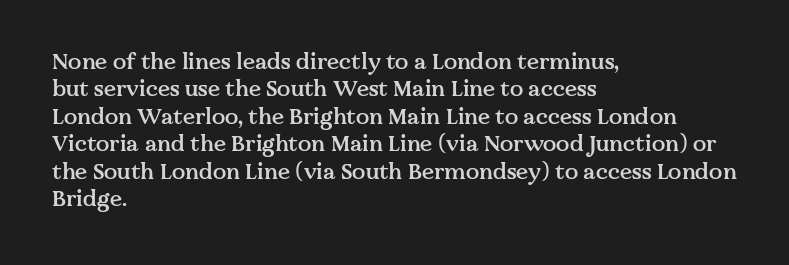
{"italic": "no", "bold": "semi", "underline": "no", "align": "left", "line_spacing": "normal", "line_spacing_ratio": 1.25, "letter_spacing": "normal", "letter_spacing_em": 0.0, "glyph_px": 22}
